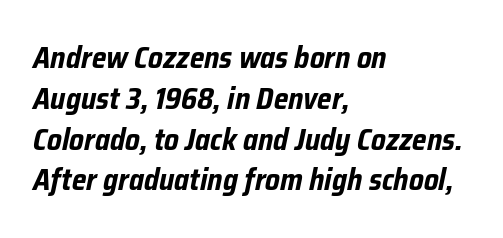
Q: Is the text bold? A: Yes.
Q: Is the text italic (slanted)? A: Yes, it leans right by about 12 degrees.
Q: Is the text underlined? A: No.
Q: How is the paragraph aligned? A: Left-aligned.
Q: Is the spacing between letters normal or unusually wide? A: Normal.
Q: Is the spacing between lines tight, normal or loose? A: Normal.
Q: Width (condensed, normal, or wide)? A: Condensed.
Q: Stroke contrast? A: Low.
Q: x-height? A: Medium.
Q: Monospaced? A: No.
